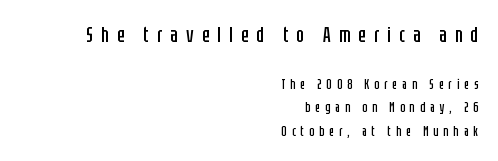
When letters stand straight like this, we call the style roman or upright. Honestly, the row spacing looks completely unremarkable. Display-style spreading of the glyphs; the letterfit is very open. Here the first block reads like a headline and the second like body copy. Notice how the passage keeps a crisp vertical edge on the right only. The font sits on the lighter half of the weight spectrum, regular included.
